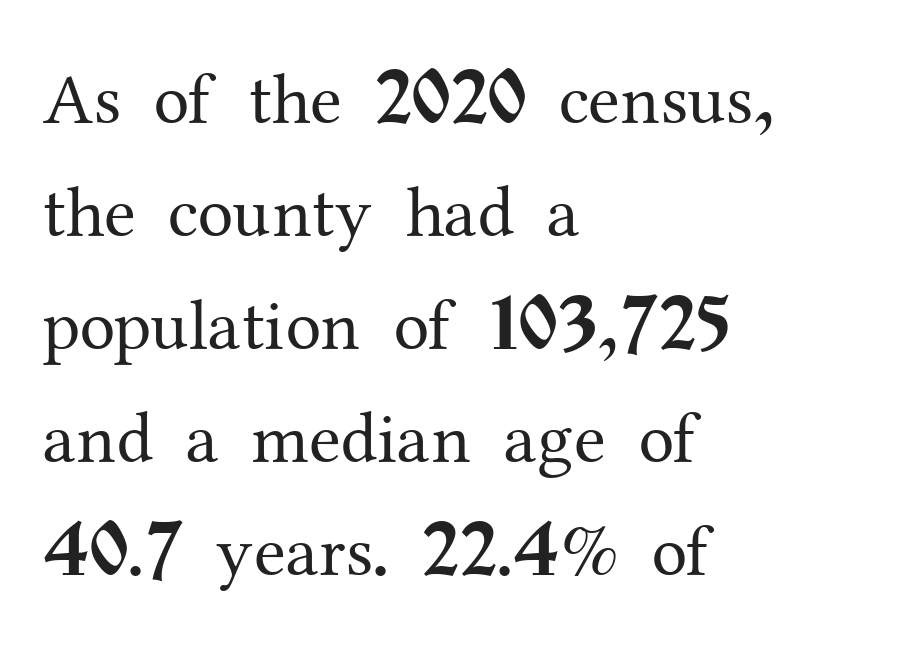
{"serif": "yes", "italic": "no", "bold": "no", "weight": "regular", "width": "normal", "stroke_contrast": "medium", "x_height": "medium", "monospaced": "no", "underline": "no", "align": "left", "line_spacing": "normal", "line_spacing_ratio": 1.57, "letter_spacing": "normal", "letter_spacing_em": 0.0, "glyph_px": 72}
